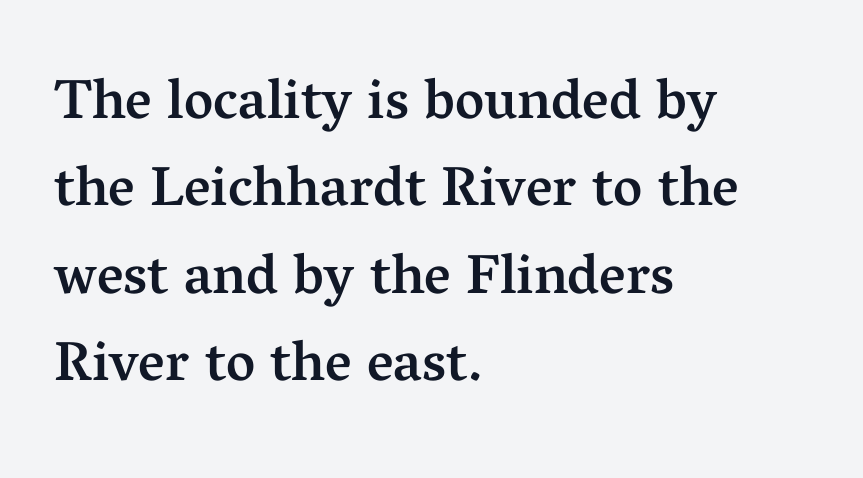
Character widths vary here, with narrow letters taking less room than wide ones. This rendering employs a face with finishing strokes, i.e., a serif. A student would call this left alignment; a typographer would say flush left, rag right. A bit beefed up — I'd call it semibold rather than bold. Decoration check: the copy has no underline. The lettering holds an erect, upright posture throughout.
